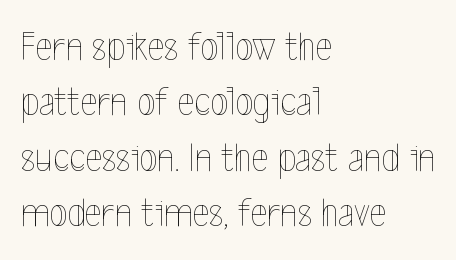
{"italic": "no", "bold": "no", "weight": "thin", "width": "condensed", "x_height": "medium", "monospaced": "no", "underline": "no", "align": "left", "line_spacing": "normal", "line_spacing_ratio": 1.35, "letter_spacing": "normal", "letter_spacing_em": 0.0, "glyph_px": 41}
